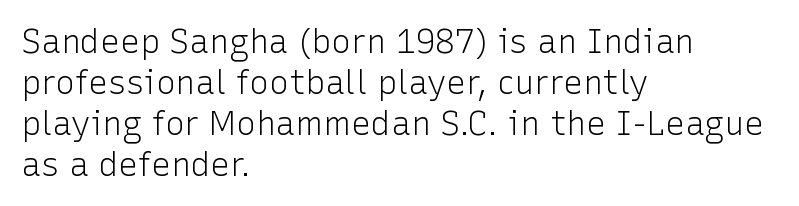
Q: Is the text bold? A: No.
Q: Is the text italic (slanted)? A: No, it is upright.
Q: Is the typeface a serif or a sans-serif typeface? A: Sans-serif.
Q: Is the text underlined? A: No.
Q: How is the paragraph aligned? A: Left-aligned.
Q: Is the spacing between letters normal or unusually wide? A: Normal.
Q: Width (condensed, normal, or wide)? A: Normal.
Q: Stroke contrast? A: Low.
Q: x-height? A: Medium.
Q: Monospaced? A: No.
